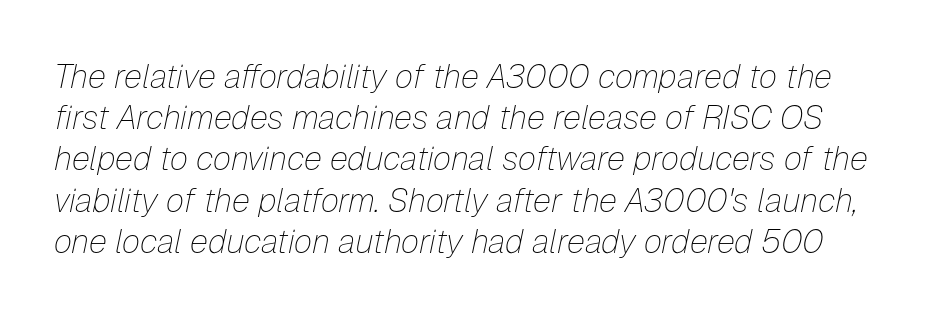
{"italic": "yes", "lean": "right", "slant_degrees": 12, "bold": "no", "weight": "thin", "width": "normal", "stroke_contrast": "low", "x_height": "medium", "monospaced": "no", "underline": "no", "line_spacing": "normal", "line_spacing_ratio": 1.25, "letter_spacing": "normal", "letter_spacing_em": 0.0, "glyph_px": 33}
